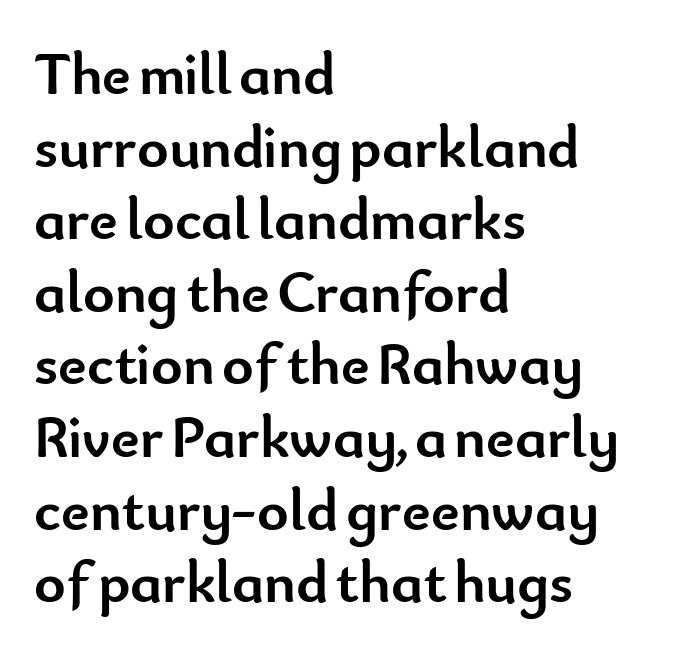
Compared with an ordinary text face, these strokes are far heavier — a full bold. Beneath every word, the page is bare. Letter spacing: default. Character widths vary here, with narrow letters taking less room than wide ones.
